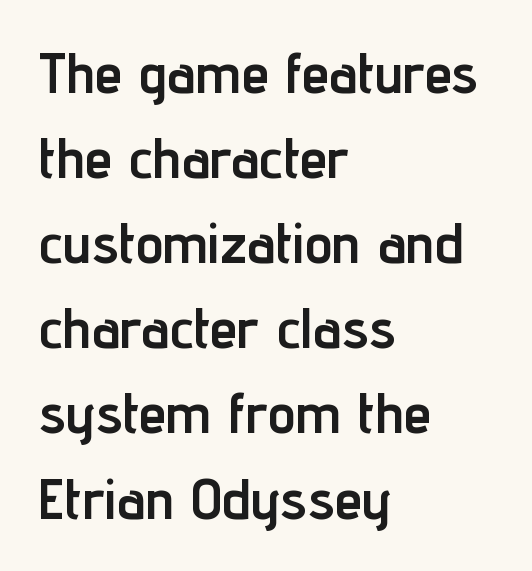
{"serif": "no", "italic": "no", "bold": "yes", "weight": "semibold", "width": "condensed", "stroke_contrast": "low", "x_height": "medium", "monospaced": "no", "underline": "no", "align": "left", "line_spacing": "normal", "line_spacing_ratio": 1.52, "letter_spacing": "normal", "letter_spacing_em": 0.0, "glyph_px": 56}
